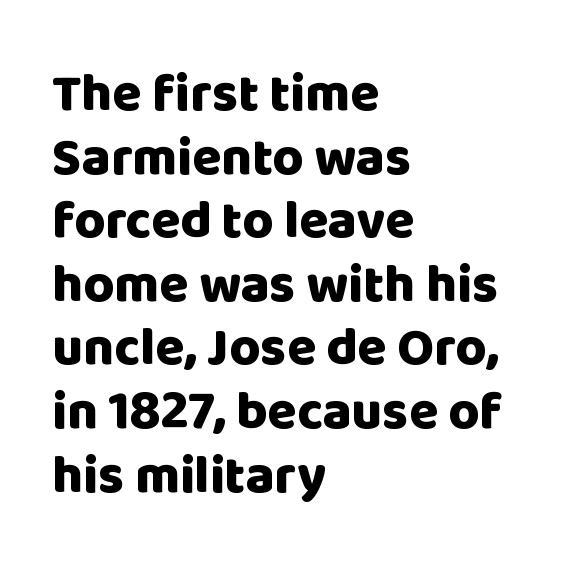
Q: Is the text bold? A: Yes.
Q: Is the text italic (slanted)? A: No, it is upright.
Q: Is the typeface a serif or a sans-serif typeface? A: Sans-serif.
Q: Is the text underlined? A: No.
Q: How is the paragraph aligned? A: Left-aligned.
Q: Is the spacing between letters normal or unusually wide? A: Normal.
Q: Width (condensed, normal, or wide)? A: Normal.
Q: Stroke contrast? A: Low.
Q: x-height? A: Large.
Q: Monospaced? A: No.
